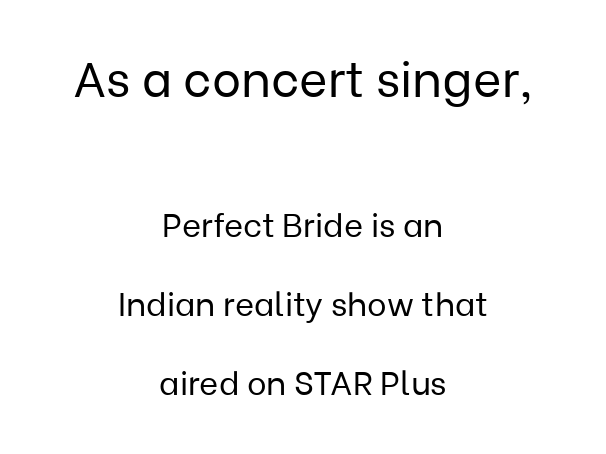
{"serif": "no", "italic": "no", "bold": "no", "weight": "regular", "width": "normal", "stroke_contrast": "low", "x_height": "medium", "monospaced": "no", "underline": "no", "align": "center", "line_spacing": "loose", "line_spacing_ratio": 2.39, "letter_spacing": "normal", "letter_spacing_em": 0.0, "larger_block": "first", "size_ratio": 1.48, "glyph_px": 49}
